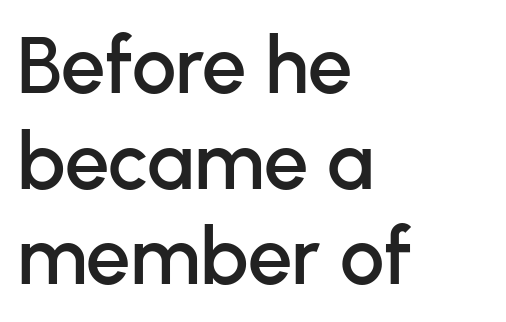
{"serif": "no", "italic": "no", "width": "normal", "stroke_contrast": "low", "x_height": "medium", "monospaced": "no", "underline": "no", "align": "left", "line_spacing_ratio": 1.21, "letter_spacing": "normal", "letter_spacing_em": 0.0, "glyph_px": 79}
